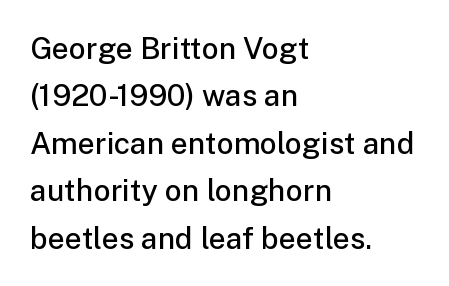
The typeface chosen for these lines omits serifs. Letters rest on an invisible, unmarked baseline. One-word summary of the alignment: left. A typesetter would call this proportional, since set widths differ per character.
